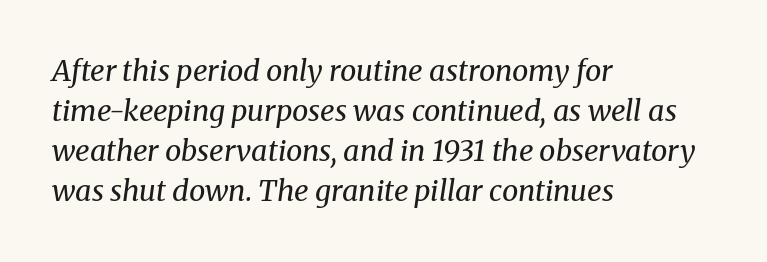
The image shows 29 px regular-weight serif type, italic (leaning right); set left-aligned, normal line spacing (1.38x), normal letter spacing, not underlined; medium stroke contrast and a medium x-height.
